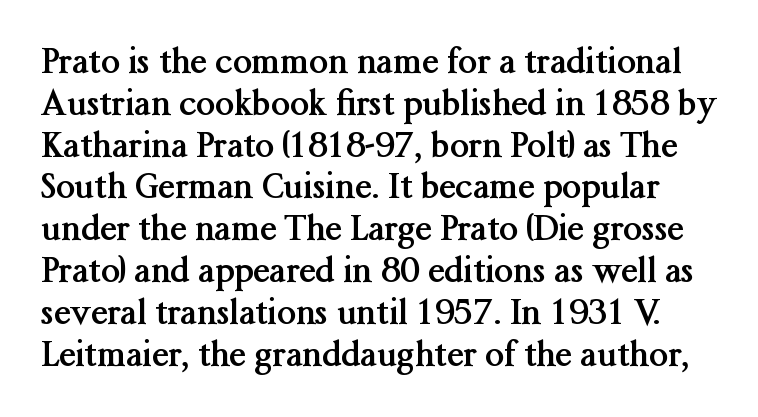
Q: Is the text bold? A: Yes.
Q: Is the text italic (slanted)? A: No, it is upright.
Q: Is the typeface a serif or a sans-serif typeface? A: Serif.
Q: Is the text underlined? A: No.
Q: Is the spacing between letters normal or unusually wide? A: Normal.
Q: Width (condensed, normal, or wide)? A: Normal.
Q: Stroke contrast? A: Medium.
Q: x-height? A: Medium.
Q: Monospaced? A: No.
